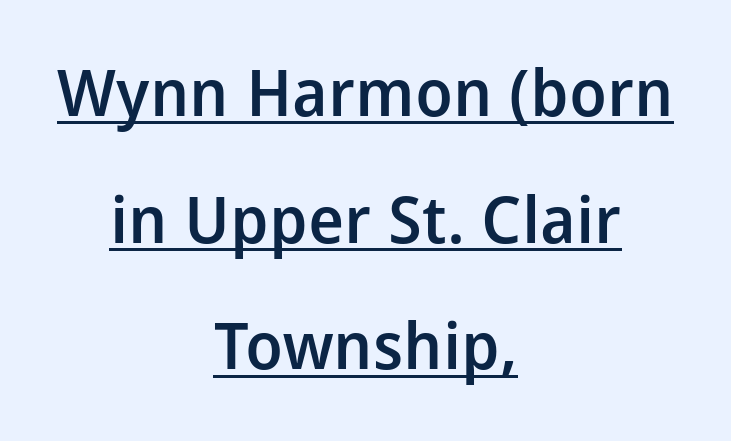
Q: Is the text bold? A: Semi-bold.
Q: Is the text italic (slanted)? A: No, it is upright.
Q: Is the typeface a serif or a sans-serif typeface? A: Sans-serif.
Q: Is the text underlined? A: Yes.
Q: How is the paragraph aligned? A: Centered.
Q: Is the spacing between letters normal or unusually wide? A: Normal.
Q: Is the spacing between lines tight, normal or loose? A: Loose.
Q: Width (condensed, normal, or wide)? A: Normal.
Q: Stroke contrast? A: Low.
Q: x-height? A: Medium.
Q: Monospaced? A: No.
